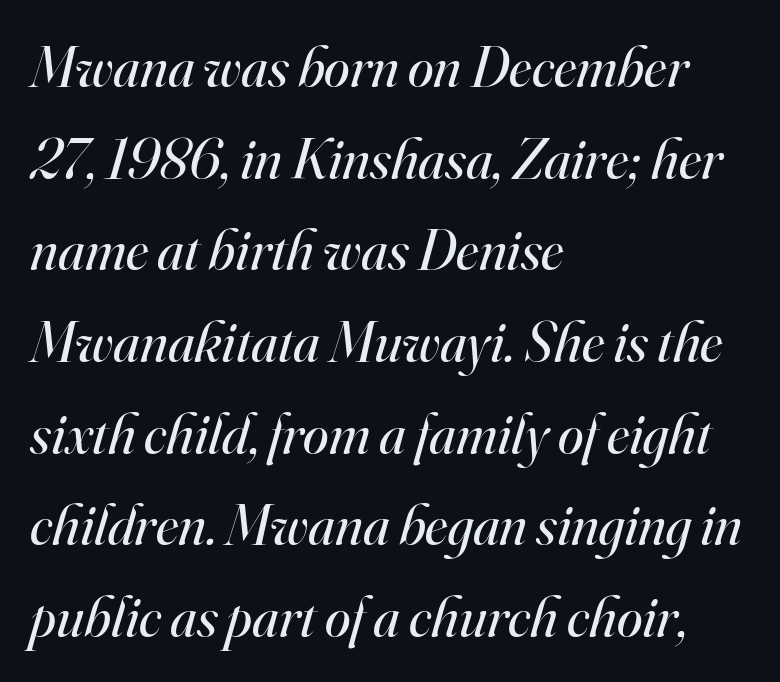
The image shows 58 px regular-weight serif type, italic (leaning right); set left-aligned, normal line spacing (1.58x), normal letter spacing, not underlined; high stroke contrast and a small x-height.
